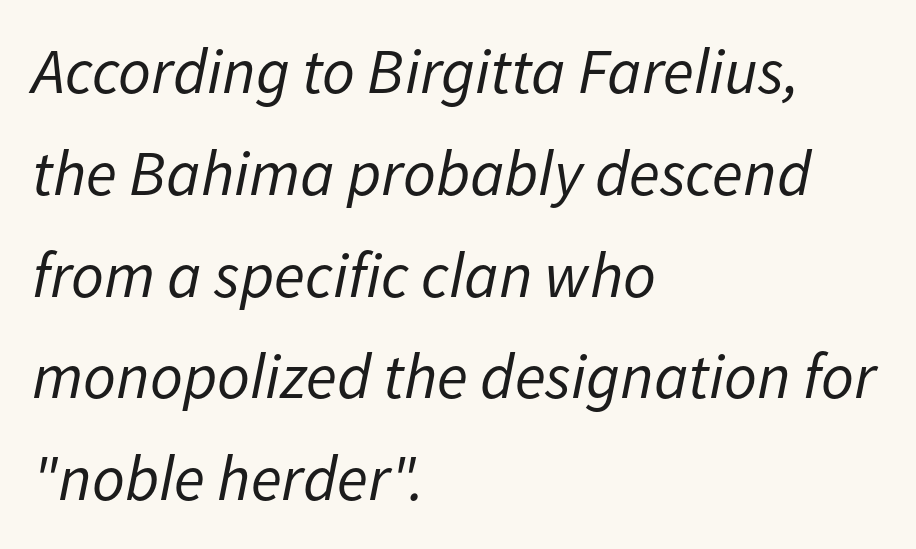
{"italic": "yes", "lean": "right", "slant_degrees": 11, "bold": "no", "weight": "regular", "width": "normal", "stroke_contrast": "low", "x_height": "medium", "monospaced": "no", "underline": "no", "align": "left", "line_spacing": "normal", "line_spacing_ratio": 1.59, "letter_spacing": "normal", "letter_spacing_em": 0.0, "glyph_px": 64}
